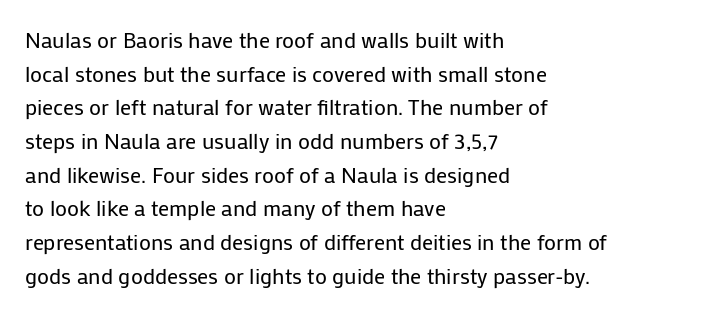
{"italic": "no", "bold": "no", "underline": "no", "align": "left", "line_spacing": "normal", "line_spacing_ratio": 1.53, "letter_spacing": "normal", "letter_spacing_em": 0.0, "glyph_px": 22}
